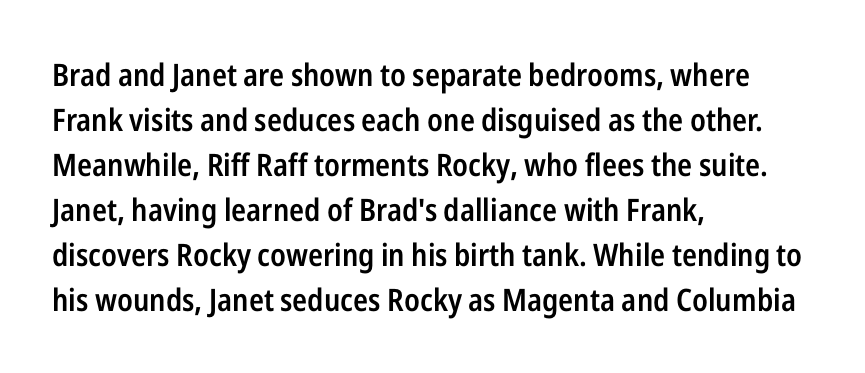
{"serif": "no", "italic": "no", "bold": "semi", "weight": "semibold", "width": "condensed", "stroke_contrast": "low", "x_height": "medium", "monospaced": "no", "underline": "no", "align": "left", "line_spacing": "normal", "line_spacing_ratio": 1.45, "letter_spacing": "normal", "letter_spacing_em": 0.0, "glyph_px": 31}
